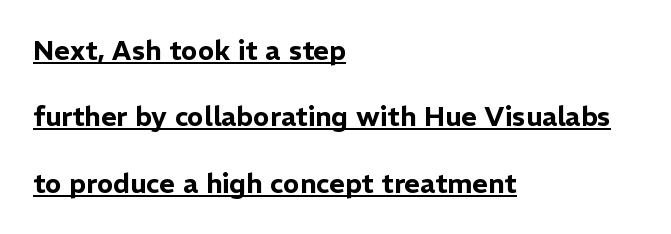
{"italic": "no", "underline": "yes", "align": "left", "line_spacing": "loose", "line_spacing_ratio": 2.46, "letter_spacing": "normal", "letter_spacing_em": 0.0, "glyph_px": 27}
